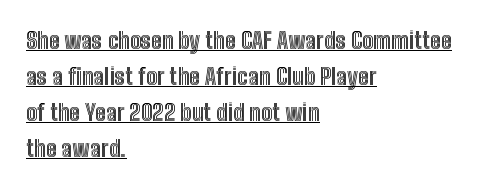
These lines sit exactly where default settings would place them. Nobody touched the tracking dial on this one. A typesetter would mark this as roman, not italic. This rendering uses left alignment, leaving the right contour irregular. A typographer would call this underscored text.
